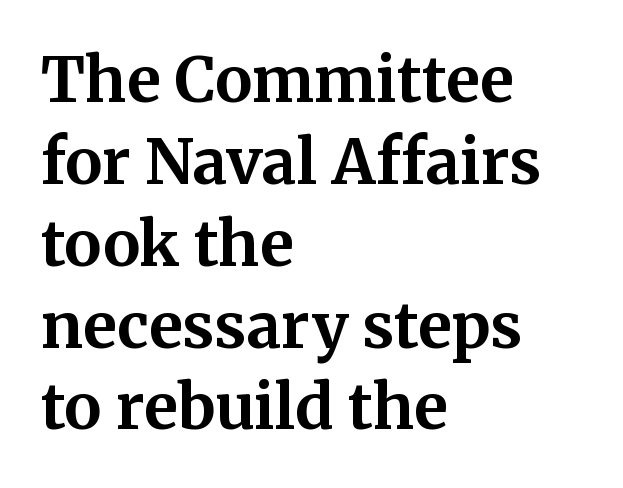
Q: Is the text bold? A: Yes.
Q: Is the text italic (slanted)? A: No, it is upright.
Q: Is the typeface a serif or a sans-serif typeface? A: Serif.
Q: Is the text underlined? A: No.
Q: How is the paragraph aligned? A: Left-aligned.
Q: Is the spacing between letters normal or unusually wide? A: Normal.
Q: Is the spacing between lines tight, normal or loose? A: Normal.
Q: Width (condensed, normal, or wide)? A: Normal.
Q: Stroke contrast? A: Medium.
Q: x-height? A: Medium.
Q: Monospaced? A: No.
